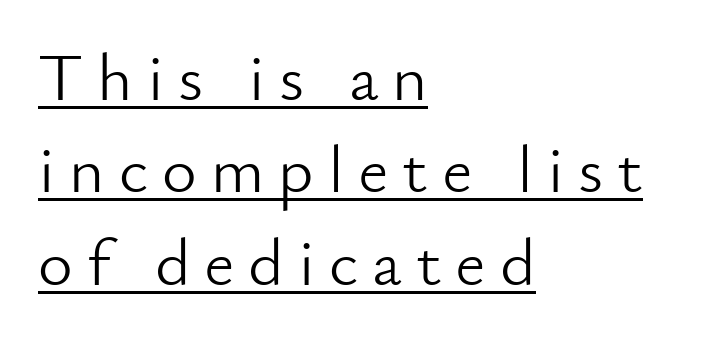
Q: Is the text bold? A: No.
Q: Is the text italic (slanted)? A: No, it is upright.
Q: Is the typeface a serif or a sans-serif typeface? A: Sans-serif.
Q: Is the text underlined? A: Yes.
Q: How is the paragraph aligned? A: Left-aligned.
Q: Is the spacing between letters normal or unusually wide? A: Unusually wide.
Q: Is the spacing between lines tight, normal or loose? A: Normal.
Q: Width (condensed, normal, or wide)? A: Normal.
Q: Stroke contrast? A: Low.
Q: x-height? A: Small.
Q: Monospaced? A: No.
